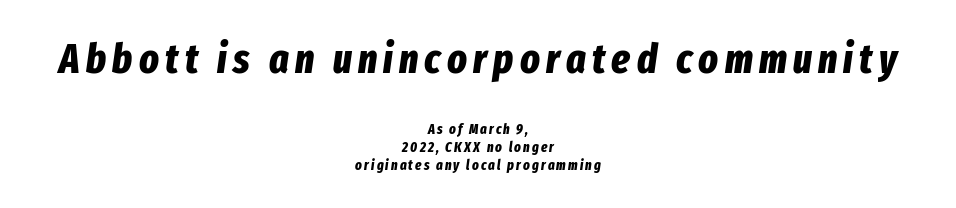
{"italic": "yes", "lean": "right", "slant_degrees": 8, "bold": "yes", "weight": "bold", "width": "condensed", "stroke_contrast": "low", "x_height": "medium", "monospaced": "no", "underline": "no", "align": "center", "line_spacing": "normal", "line_spacing_ratio": 1.29, "larger_block": "first", "size_ratio": 2.93, "glyph_px": 41}
